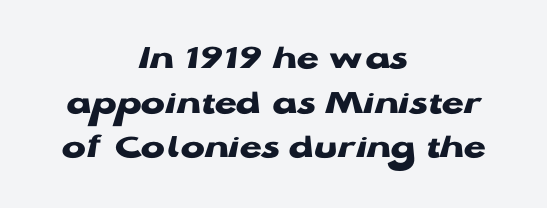
The image shows 36 px heavy, wide sans-serif type, upright; set centered, line spacing 1.24x, normal letter spacing, not underlined; low stroke contrast and a medium x-height.
